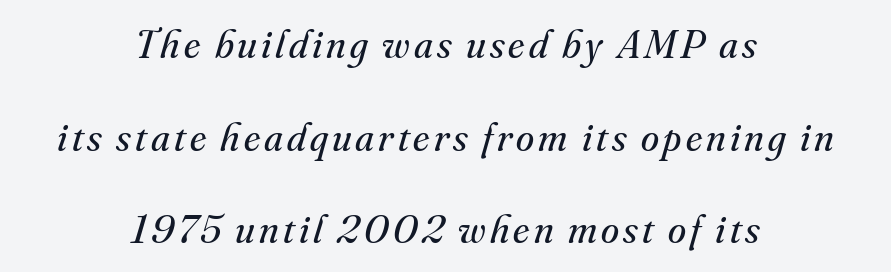
{"serif": "yes", "italic": "yes", "lean": "right", "slant_degrees": 16, "bold": "no", "weight": "regular", "width": "normal", "stroke_contrast": "medium", "x_height": "small", "monospaced": "no", "underline": "no", "align": "center", "line_spacing": "loose", "line_spacing_ratio": 2.26, "glyph_px": 41}
